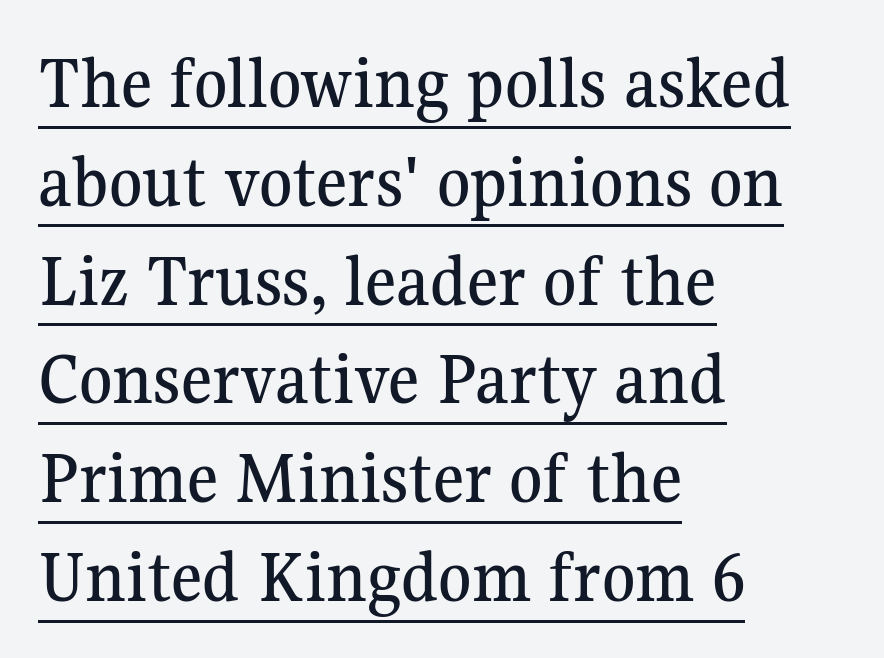
Q: Is the text italic (slanted)? A: No, it is upright.
Q: Is the typeface a serif or a sans-serif typeface? A: Serif.
Q: Is the text underlined? A: Yes.
Q: How is the paragraph aligned? A: Left-aligned.
Q: Is the spacing between letters normal or unusually wide? A: Normal.
Q: Is the spacing between lines tight, normal or loose? A: Normal.
Q: Width (condensed, normal, or wide)? A: Normal.
Q: Stroke contrast? A: Medium.
Q: x-height? A: Medium.
Q: Monospaced? A: No.
